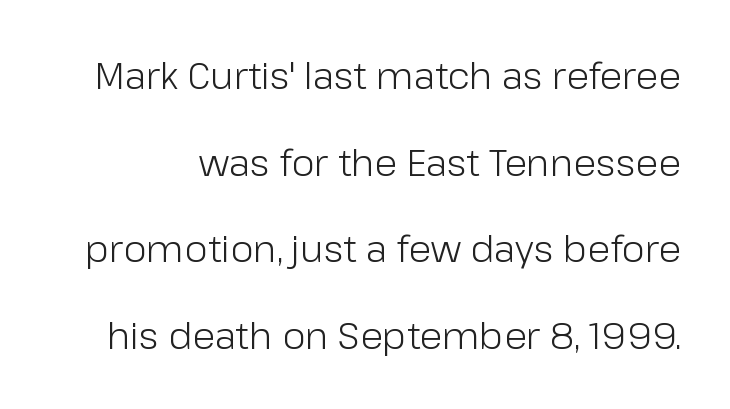
The letters stand straight up with perfectly vertical stems. Proportional: the letters do not fall into vertical columns. Just letters on the line, the space beneath them empty. The rendering uses a large line-height, opening up the rows.
